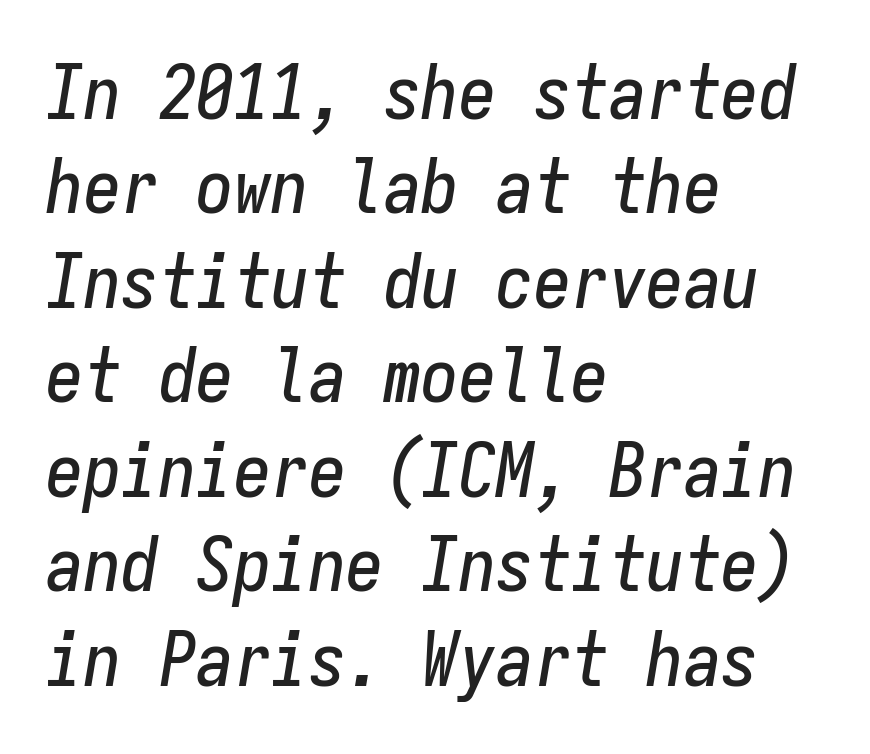
Q: Is the text italic (slanted)? A: Yes, it leans right by about 9 degrees.
Q: Is the text underlined? A: No.
Q: How is the paragraph aligned? A: Left-aligned.
Q: Is the spacing between letters normal or unusually wide? A: Normal.
Q: Is the spacing between lines tight, normal or loose? A: Normal.
Q: Width (condensed, normal, or wide)? A: Condensed.
Q: Stroke contrast? A: Low.
Q: x-height? A: Medium.
Q: Monospaced? A: Yes.
